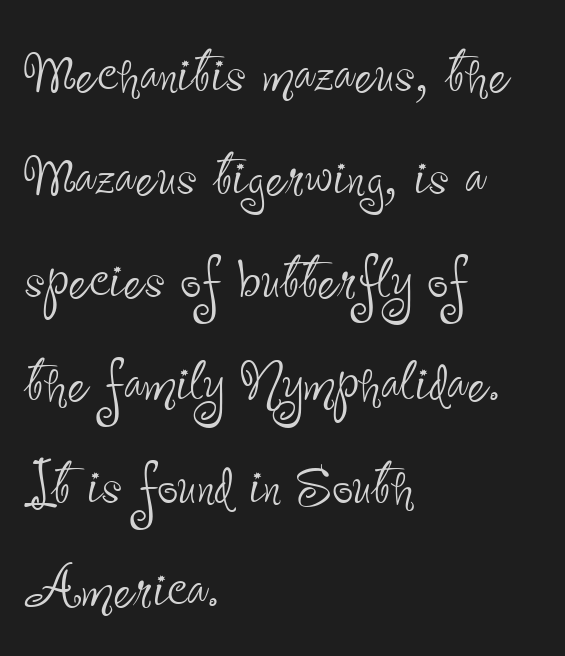
Q: Is the text bold? A: No.
Q: Is the text italic (slanted)? A: Yes.
Q: Is the typeface a serif or a sans-serif typeface? A: Sans-serif.
Q: Is the text underlined? A: No.
Q: How is the paragraph aligned? A: Left-aligned.
Q: Is the spacing between letters normal or unusually wide? A: Normal.
Q: Is the spacing between lines tight, normal or loose? A: Normal.
Q: Width (condensed, normal, or wide)? A: Condensed.
Q: Stroke contrast? A: Low.
Q: x-height? A: Small.
Q: Monospaced? A: No.
